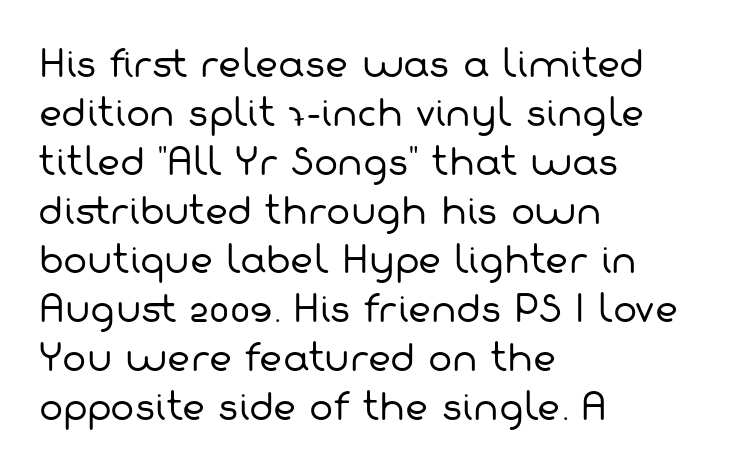
Q: Is the text bold? A: No.
Q: Is the typeface a serif or a sans-serif typeface? A: Sans-serif.
Q: Is the text underlined? A: No.
Q: How is the paragraph aligned? A: Left-aligned.
Q: Is the spacing between letters normal or unusually wide? A: Normal.
Q: Is the spacing between lines tight, normal or loose? A: Normal.
Q: Width (condensed, normal, or wide)? A: Normal.
Q: Stroke contrast? A: Low.
Q: x-height? A: Medium.
Q: Monospaced? A: No.
